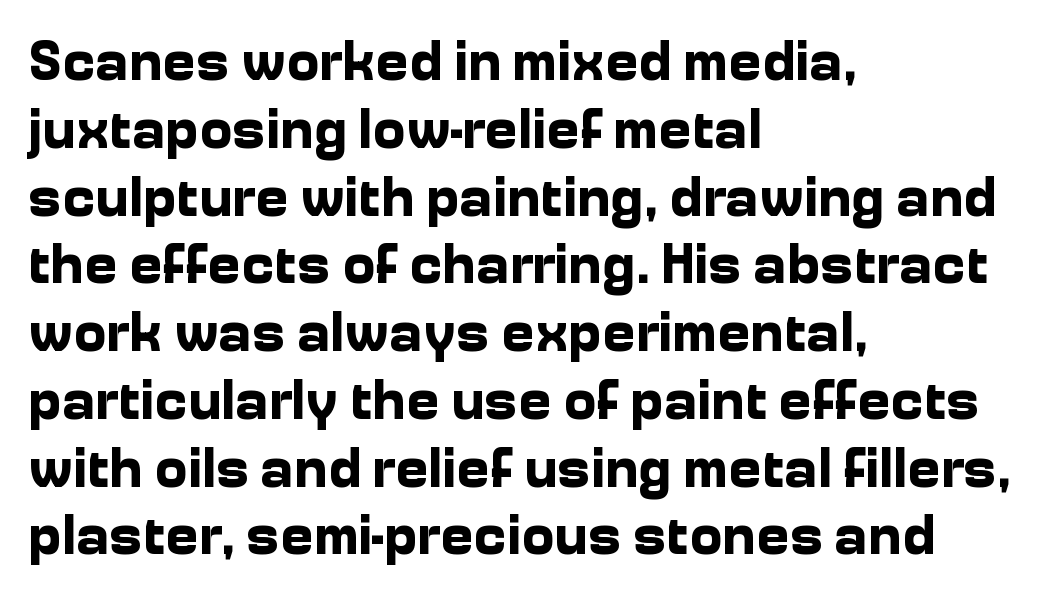
The lettering holds an erect, upright posture throughout. The rendering uses natural spacing where letterforms have individual widths. A dark, heavy texture on the line: the type is bold. This rendering features lettering with no underline. If you drew a ruler down the left edge, every line would touch it.
